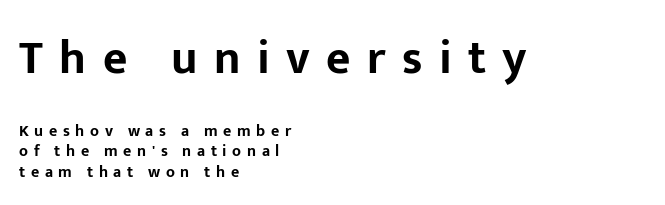
The image shows 47 px bold sans-serif type, upright; set left-aligned, normal line spacing (1.28x), unusually wide letter spacing (+0.35 em), not underlined; the first (top) block is 2.94x larger; low stroke contrast and a medium x-height.
